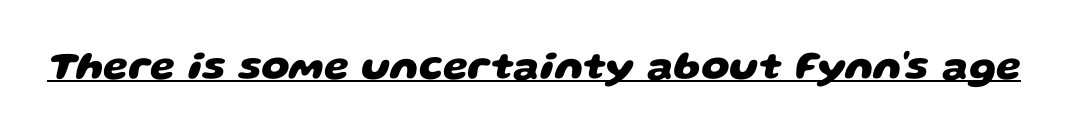
The image shows 40 px heavy, wide sans-serif type; set normal letter spacing, underlined; low stroke contrast and a large x-height.
